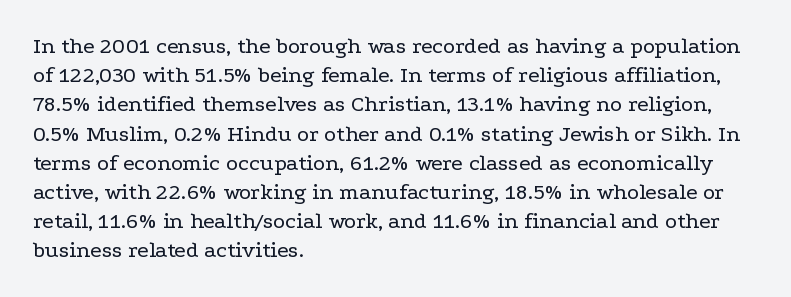
The image shows 23 px text type, upright; set left-aligned, normal line spacing (1.27x), normal letter spacing, not underlined.
